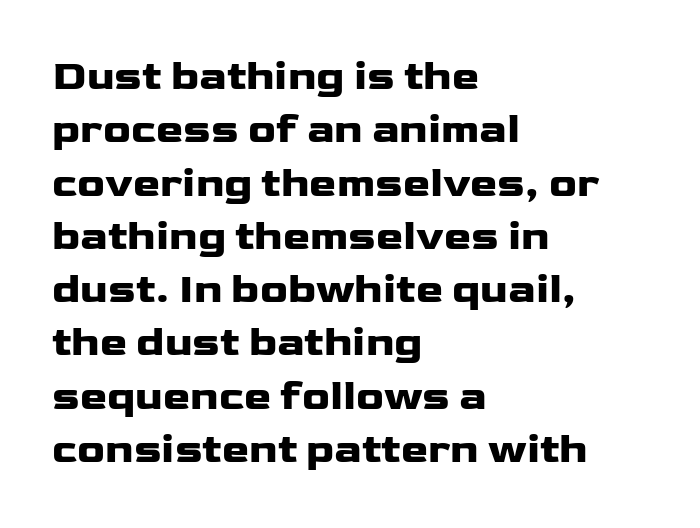
{"serif": "no", "italic": "no", "bold": "yes", "weight": "heavy", "width": "wide", "stroke_contrast": "low", "x_height": "medium", "monospaced": "no", "underline": "no", "align": "left", "line_spacing": "normal", "line_spacing_ratio": 1.3, "letter_spacing": "normal", "letter_spacing_em": 0.0, "glyph_px": 41}
